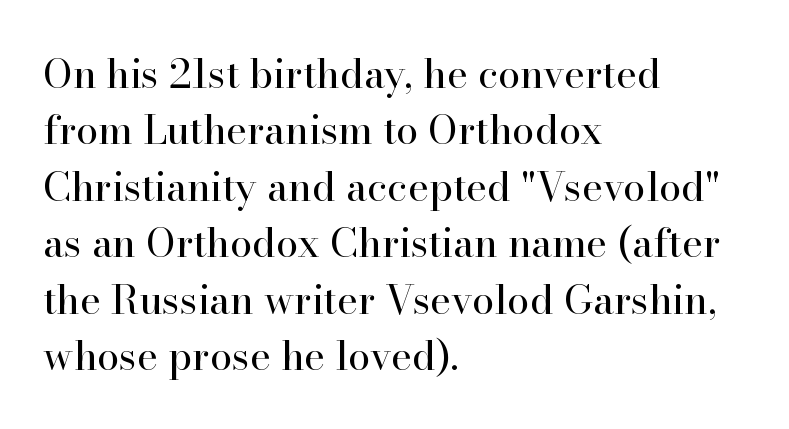
Q: Is the text bold? A: No.
Q: Is the text italic (slanted)? A: No, it is upright.
Q: Is the typeface a serif or a sans-serif typeface? A: Serif.
Q: Is the text underlined? A: No.
Q: How is the paragraph aligned? A: Left-aligned.
Q: Is the spacing between letters normal or unusually wide? A: Normal.
Q: Is the spacing between lines tight, normal or loose? A: Normal.
Q: Width (condensed, normal, or wide)? A: Normal.
Q: Stroke contrast? A: High.
Q: x-height? A: Small.
Q: Monospaced? A: No.
